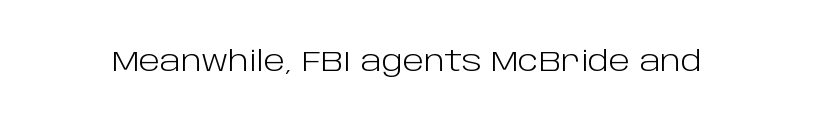
{"serif": "no", "italic": "no", "bold": "no", "weight": "light", "width": "normal", "stroke_contrast": "low", "x_height": "large", "monospaced": "no", "underline": "no", "letter_spacing": "normal", "letter_spacing_em": 0.0, "glyph_px": 28}
